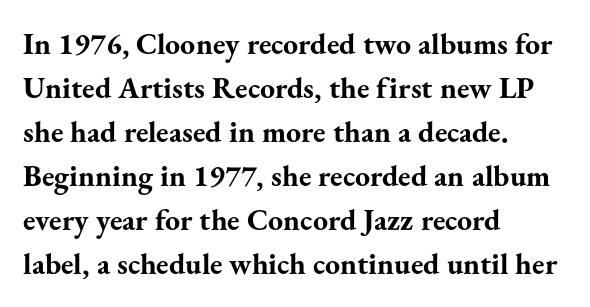
The letters sit at their default tracking, neither squeezed nor spread. Each letter keeps its own natural width here, so spacing adapts to shape. A typesetter would call this leading conventional body-copy spacing. In terms of letterform style, serifs are clearly present. The glyphs have the mass of a bold cut. No italicization has been applied; the sample stays upright.
